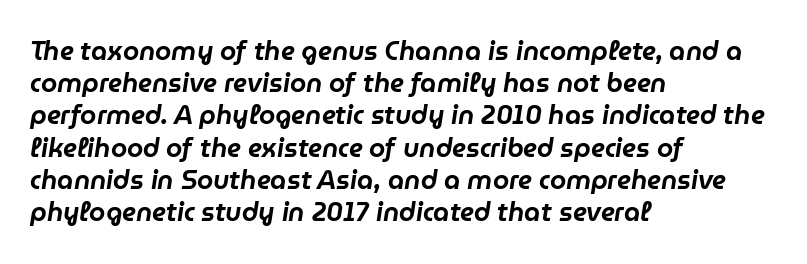
Q: Is the text italic (slanted)? A: Yes, it leans right by about 9 degrees.
Q: Is the text underlined? A: No.
Q: How is the paragraph aligned? A: Left-aligned.
Q: Is the spacing between letters normal or unusually wide? A: Normal.
